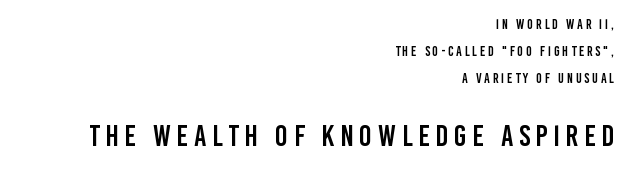
The lettering holds an erect, upright posture throughout. The strip under each line holds only bare page. Quick note: interline space is abundant. Bigger letters appear in the bottom chunk; the top chunk is reduced. Think of a printed novel: that variable character pitch is what you see here.
